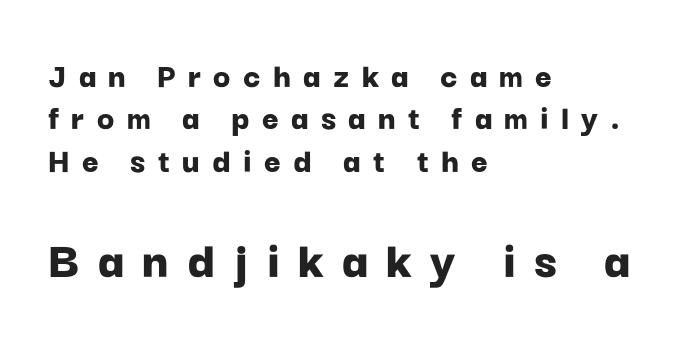
A typesetter would label this face a sans. The letters stand straight up with perfectly vertical stems. Do the characters align in a grid? No, the font is proportional. Letters rest on an invisible, unmarked baseline. Bigger letters appear in the bottom chunk; the top chunk is reduced. Typesetter's note: full bold, strokes at maximum text heaviness.
